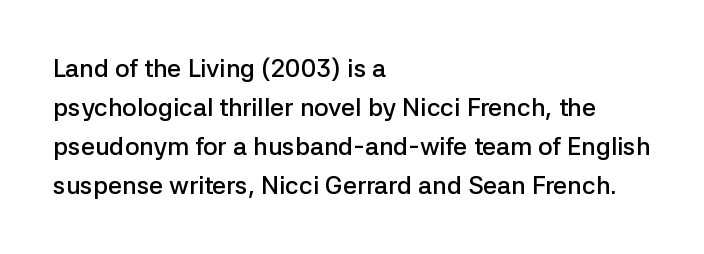
The image shows 25 px text type, upright; set left-aligned, normal line spacing (1.56x), normal letter spacing, not underlined.
